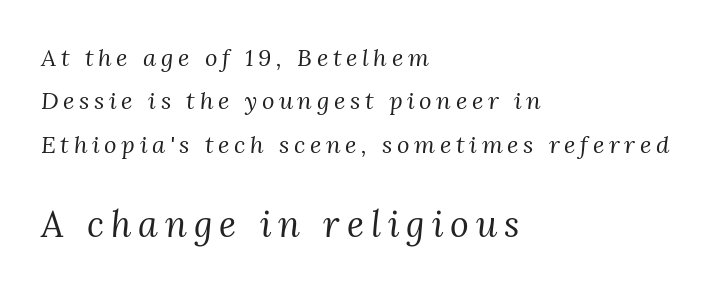
The image shows 36 px regular-weight serif type, italic (leaning right); set left-aligned, line spacing 1.81x, not underlined; the second (bottom) block is 1.5x larger; medium stroke contrast and a medium x-height.
